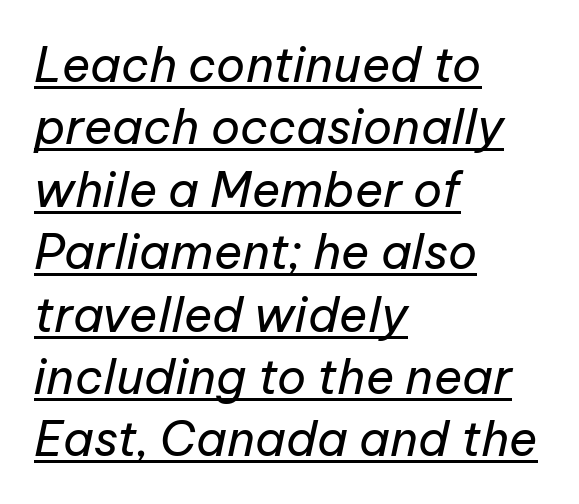
Every row of glyphs begins at an identical x-position on the left. Compared with a typical body face, this is equally light or lighter still. There is no visible air inserted between adjacent glyphs. This sample has the flowing, uneven cadence of proportional lettering. A normal amount of white space separates one row of letters from the next. The face used here has a pronounced slope to its letters.
